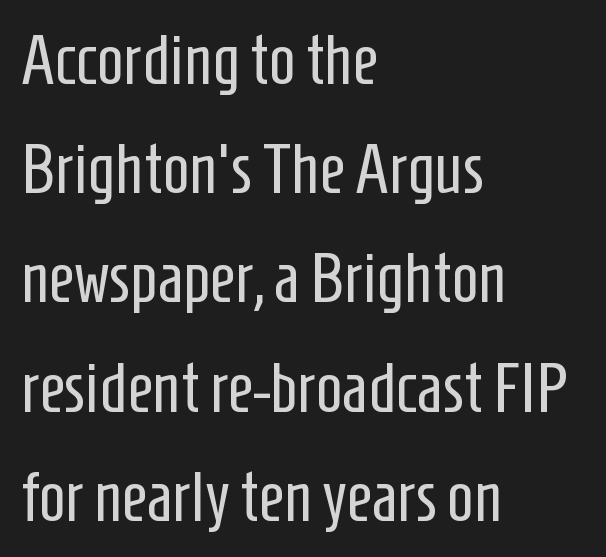
{"serif": "no", "italic": "no", "bold": "no", "weight": "regular", "width": "condensed", "stroke_contrast": "low", "x_height": "medium", "monospaced": "no", "underline": "no", "align": "left", "line_spacing": "normal", "line_spacing_ratio": 1.56, "letter_spacing": "normal", "letter_spacing_em": 0.0, "glyph_px": 70}
